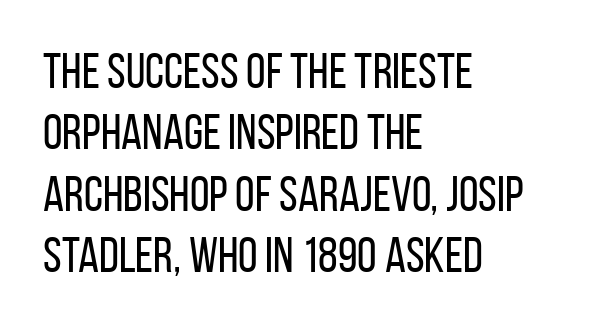
Q: Is the text bold? A: No.
Q: Is the text italic (slanted)? A: No, it is upright.
Q: Is the typeface a serif or a sans-serif typeface? A: Sans-serif.
Q: Is the text underlined? A: No.
Q: How is the paragraph aligned? A: Left-aligned.
Q: Is the spacing between letters normal or unusually wide? A: Normal.
Q: Width (condensed, normal, or wide)? A: Condensed.
Q: Stroke contrast? A: Low.
Q: x-height? A: Large.
Q: Monospaced? A: No.
